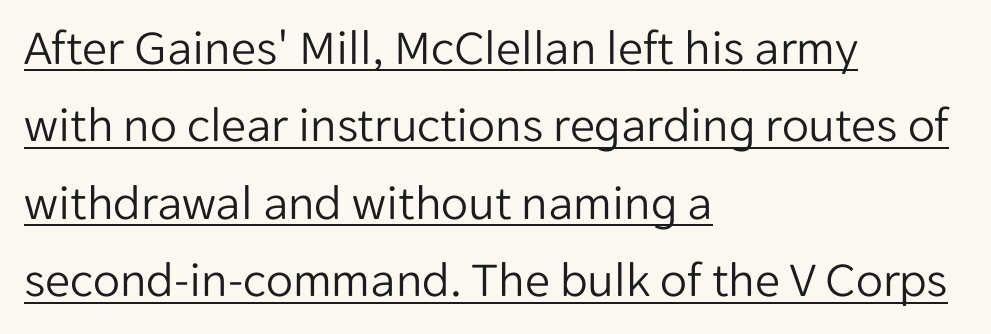
How are the letters spaced? Ordinarily, with no added tracking. Italic: no, the glyphs are upright roman. Is this a fixed-width face? No — the glyphs have proportional, varying widths. Compared with undecorated copy, this sample adds a rule below the words.
